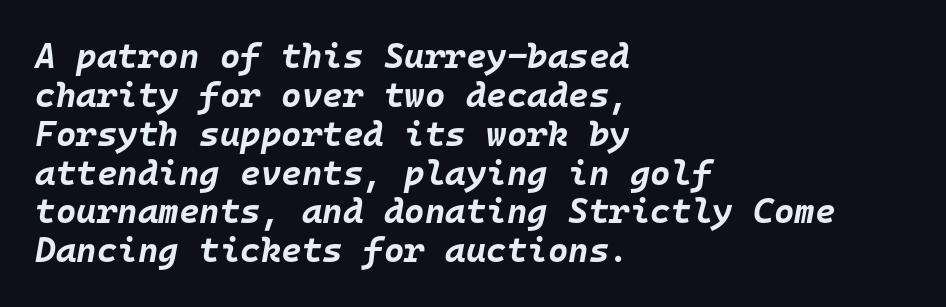
Q: Is the text bold? A: Yes.
Q: Is the text italic (slanted)? A: Yes, it leans right by about 10 degrees.
Q: Is the text underlined? A: No.
Q: How is the paragraph aligned? A: Left-aligned.
Q: Is the spacing between letters normal or unusually wide? A: Normal.
Q: Is the spacing between lines tight, normal or loose? A: Tight.
Q: Width (condensed, normal, or wide)? A: Normal.
Q: Stroke contrast? A: Low.
Q: x-height? A: Large.
Q: Monospaced? A: Yes.
